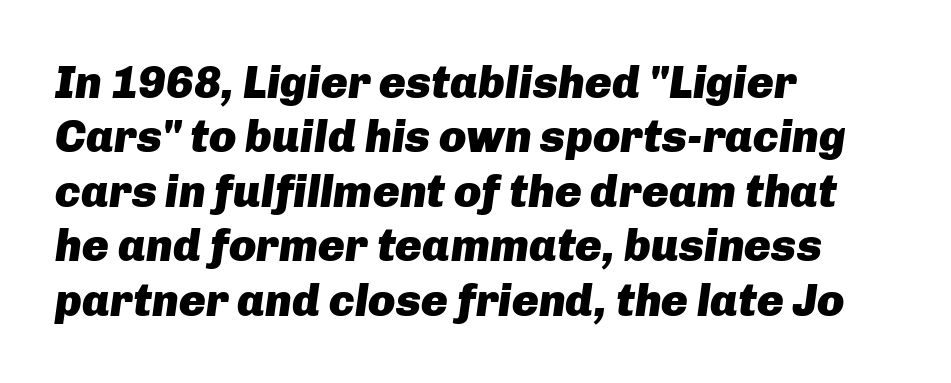
Tracking value appears to be zero — textbook default spacing. Clear beneath every line of the passage. Typographic density is high because the face is bold. The ragged edge is on the right, which tells us the setting is flush left. Here the designer chose a conventional face with non-uniform glyph widths.
